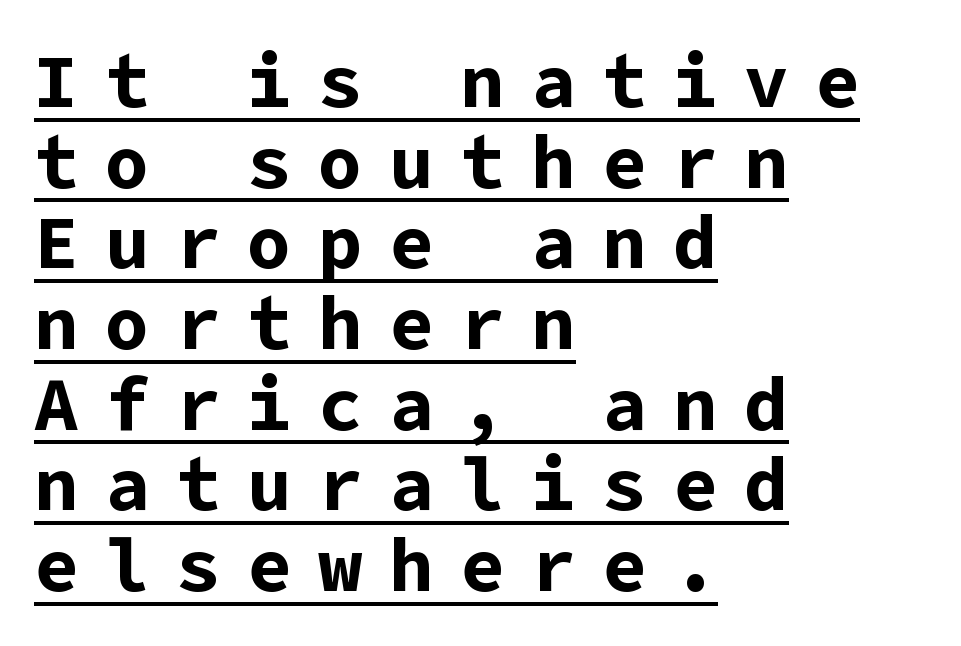
The image shows 74 px bold sans-serif type, upright; set left-aligned, tight line spacing (1.09x), unusually wide letter spacing (+0.36 em), underlined; low stroke contrast and a medium x-height.
